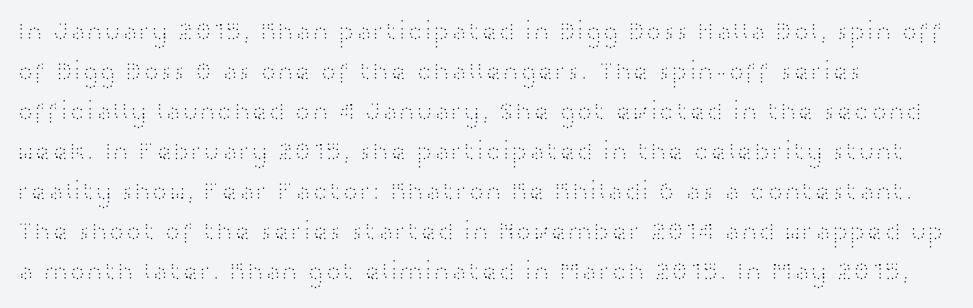
Is the letter spacing exaggerated? No — it looks like the ordinary default. Each stroke keeps to a modest, everyday thickness or less. Type without underlining. Tall strokes in this sample are plumb rather than angled.
